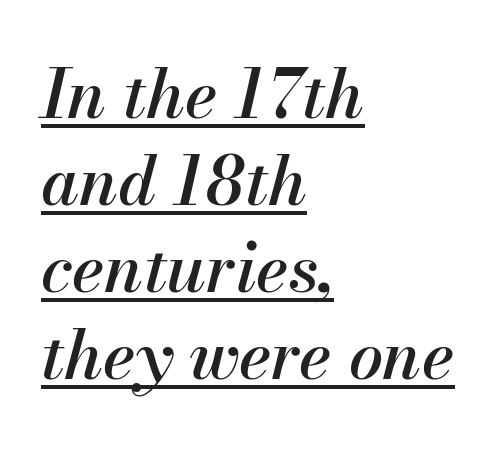
Each word holds together tightly as a unit, with standard inter-letter gaps. Leading matches the norm, producing a regular column. Typeset ragged right — the left edge is the straight one. The face used here is proportionally spaced, like ordinary book or web type. The face used here appears with an underline applied.
